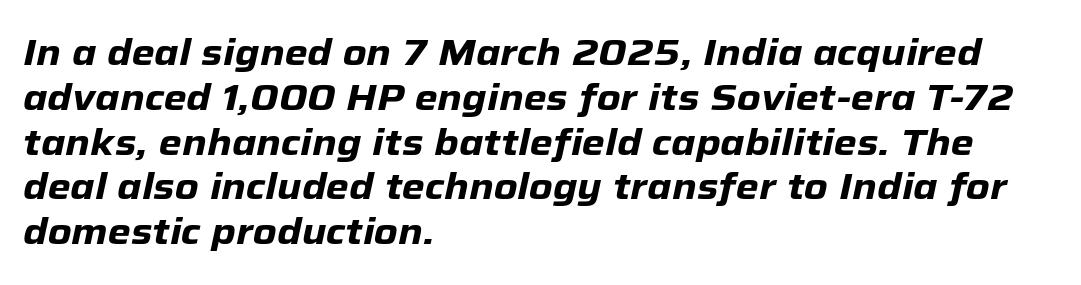
Any mark beneath the type? The region is blank. The compositor pushed each line to the left boundary. The type is set solid horizontally, with unmodified tracking. Heavy-handed strokes throughout: this text is bold. This sample uses an oblique cut, with every glyph tilted off the vertical. The rendering uses natural spacing where letterforms have individual widths.
